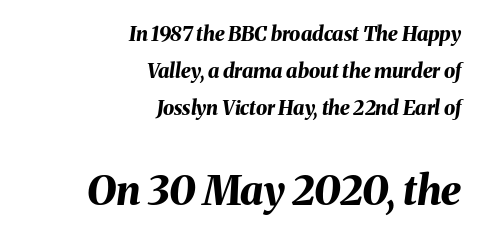
Italic: yes, the glyphs are oblique. Underline: absent. The second block has been scaled up relative to the first. Think of a printed novel: that variable character pitch is what you see here. The ragged edge is on the left, which tells us the setting is flush right.
